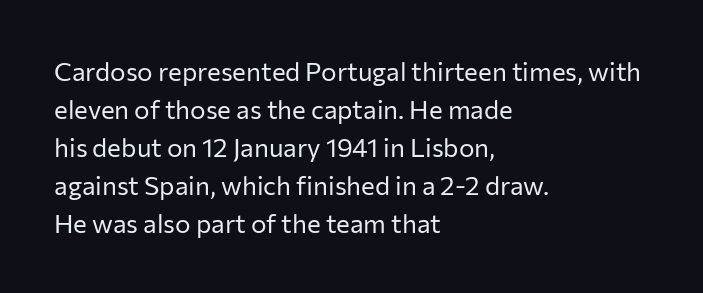
Visually the block forms a straight wall on the left and a jagged coastline on the right. Caption: standard tracking, unaltered. The type sits square on the baseline with zero lean. Weight: not bold — regular or lighter.
